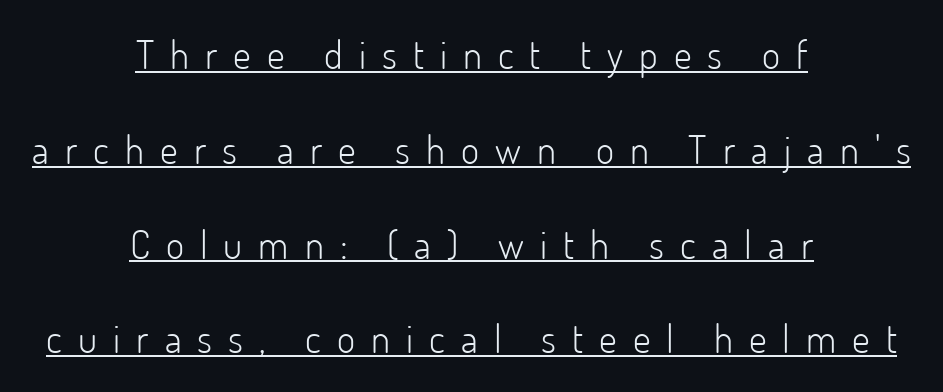
The image shows 39 px light sans-serif type, upright; set centered, loose line spacing (2.43x), unusually wide letter spacing (+0.41 em), underlined; low stroke contrast and a small x-height.
